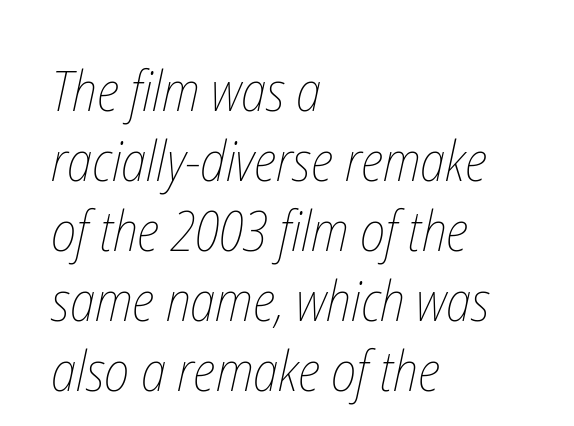
{"bold": "no", "weight": "thin", "width": "condensed", "stroke_contrast": "low", "x_height": "medium", "monospaced": "no", "underline": "no", "align": "left", "line_spacing": "normal", "line_spacing_ratio": 1.25, "letter_spacing": "normal", "letter_spacing_em": 0.0, "glyph_px": 56}
